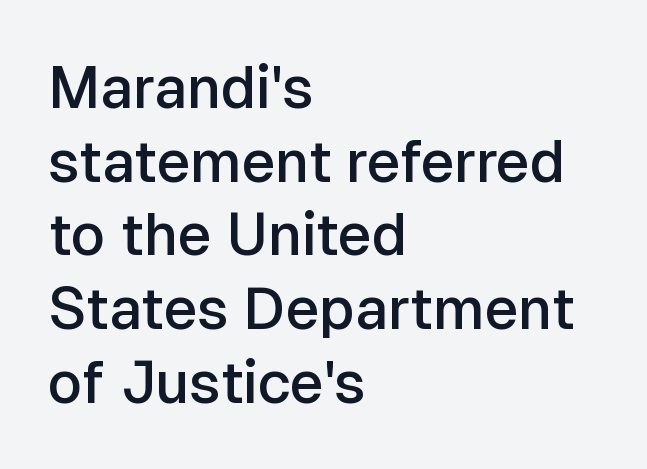
A bare baseline throughout the passage. This sample has the flowing, uneven cadence of proportional lettering. Note: no serifs on the glyphs. Students, note that the glyphs here touch the page at normal intervals. As a designer I'd log this as weight 600, semibold.
